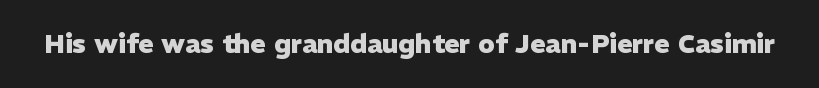
The image shows 26 px bold type, upright; set normal letter spacing, not underlined.
